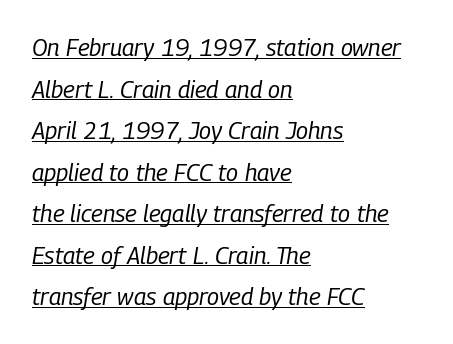
The image shows 24 px text type, italic (leaning right); set left-aligned, line spacing 1.73x, normal letter spacing, underlined.
